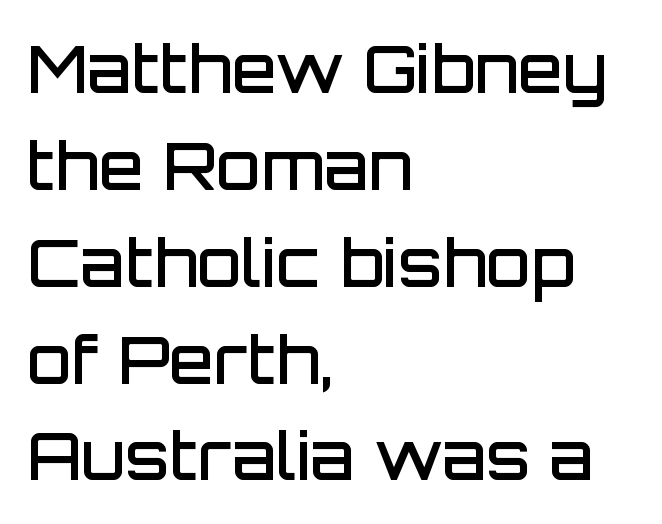
{"serif": "no", "italic": "no", "bold": "semi", "weight": "semibold", "width": "normal", "stroke_contrast": "low", "x_height": "large", "monospaced": "no", "underline": "no", "align": "left", "line_spacing": "normal", "line_spacing_ratio": 1.49, "letter_spacing": "normal", "letter_spacing_em": 0.0, "glyph_px": 65}
